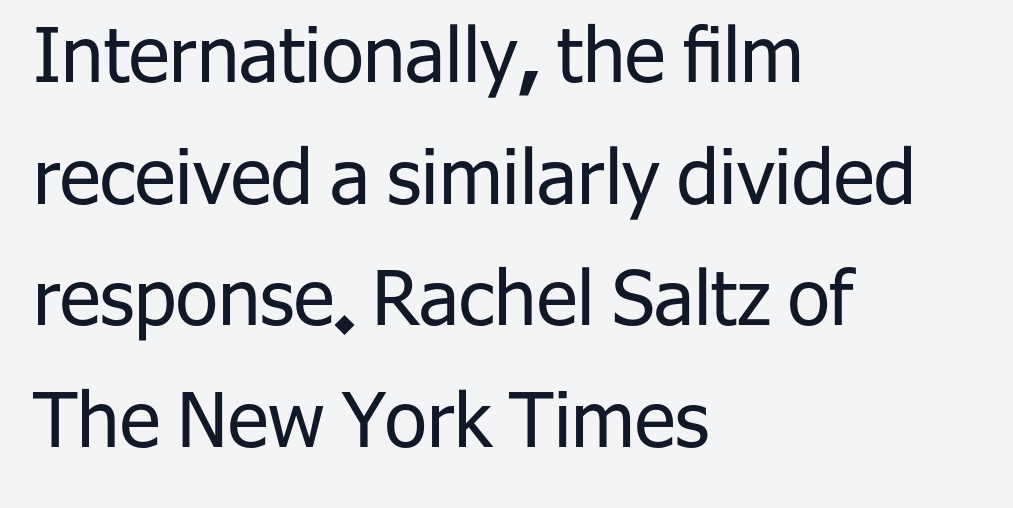
Q: Is the text bold? A: No.
Q: Is the text italic (slanted)? A: No, it is upright.
Q: Is the typeface a serif or a sans-serif typeface? A: Sans-serif.
Q: Is the text underlined? A: No.
Q: How is the paragraph aligned? A: Left-aligned.
Q: Is the spacing between letters normal or unusually wide? A: Normal.
Q: Is the spacing between lines tight, normal or loose? A: Normal.
Q: Width (condensed, normal, or wide)? A: Normal.
Q: Stroke contrast? A: Low.
Q: x-height? A: Medium.
Q: Monospaced? A: No.
